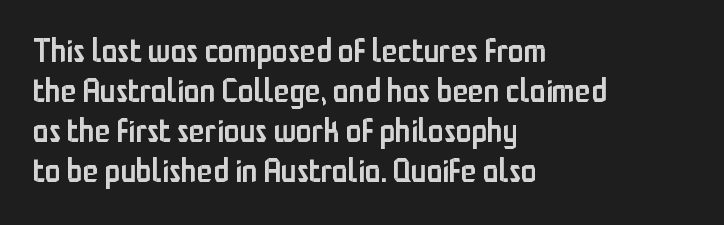
Q: Is the text bold? A: Semi-bold.
Q: Is the text italic (slanted)? A: No, it is upright.
Q: Is the typeface a serif or a sans-serif typeface? A: Sans-serif.
Q: Is the text underlined? A: No.
Q: How is the paragraph aligned? A: Left-aligned.
Q: Is the spacing between letters normal or unusually wide? A: Normal.
Q: Is the spacing between lines tight, normal or loose? A: Normal.
Q: Width (condensed, normal, or wide)? A: Condensed.
Q: Stroke contrast? A: Low.
Q: x-height? A: Medium.
Q: Monospaced? A: No.
